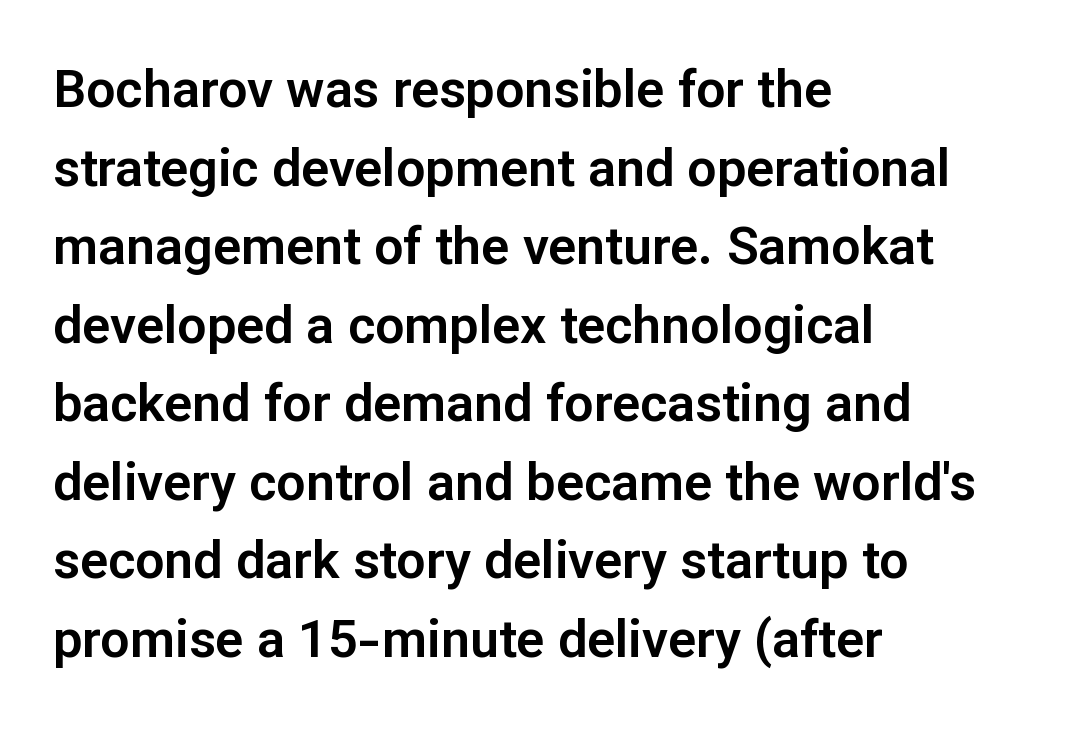
{"serif": "no", "italic": "no", "width": "normal", "stroke_contrast": "low", "x_height": "medium", "monospaced": "no", "underline": "no", "align": "left", "line_spacing": "normal", "line_spacing_ratio": 1.51, "letter_spacing": "normal", "letter_spacing_em": 0.0, "glyph_px": 52}
